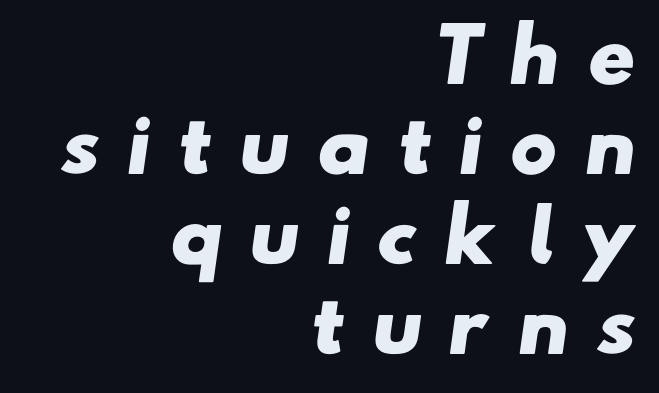
The image shows 72 px heavy, wide sans-serif type; set right-aligned, normal line spacing (1.25x), unusually wide letter spacing (+0.36 em), not underlined; low stroke contrast and a small x-height.
